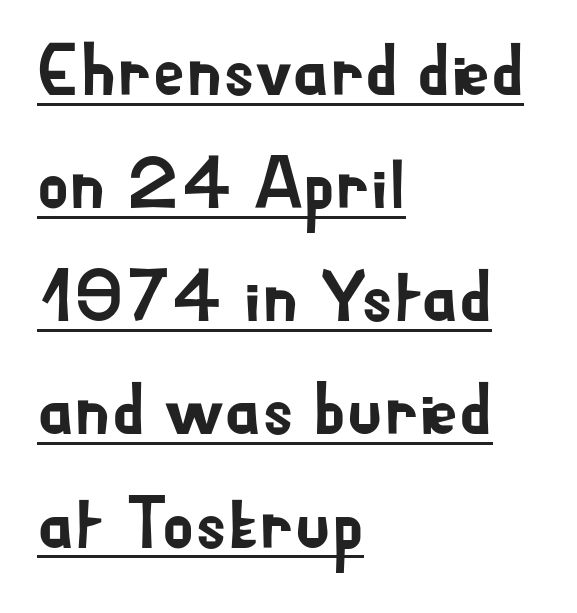
The image shows 73 px sans-serif type, upright; set left-aligned, normal line spacing (1.55x), normal letter spacing, underlined; low stroke contrast and a small x-height.
